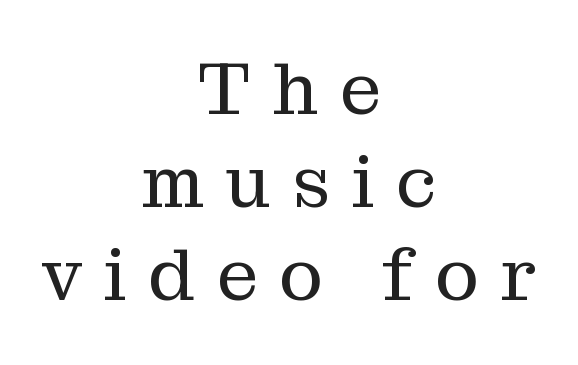
The image shows 74 px regular-weight serif type, upright; set centered, normal line spacing (1.26x), unusually wide letter spacing (+0.29 em), not underlined; medium stroke contrast and a medium x-height.
